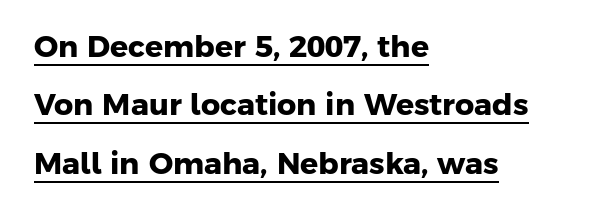
{"serif": "no", "bold": "yes", "weight": "heavy", "width": "normal", "stroke_contrast": "low", "x_height": "medium", "monospaced": "no", "underline": "yes", "align": "left", "line_spacing": "loose", "line_spacing_ratio": 1.95, "letter_spacing": "normal", "letter_spacing_em": 0.0, "glyph_px": 30}
